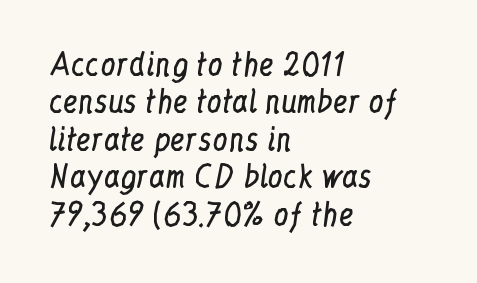
The image shows 30 px regular-weight, condensed serif type; set left-aligned, normal line spacing (1.25x), normal letter spacing, not underlined; low stroke contrast and a medium x-height.
